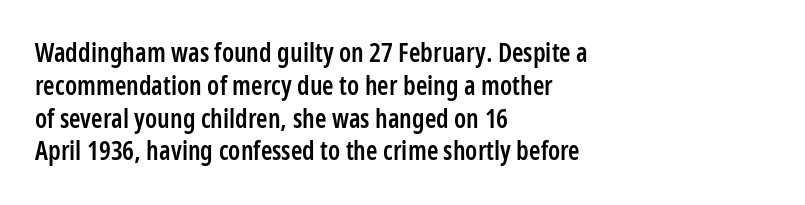
{"italic": "no", "bold": "semi", "underline": "no", "align": "left", "line_spacing": "normal", "line_spacing_ratio": 1.26, "letter_spacing": "normal", "letter_spacing_em": 0.0, "glyph_px": 26}
